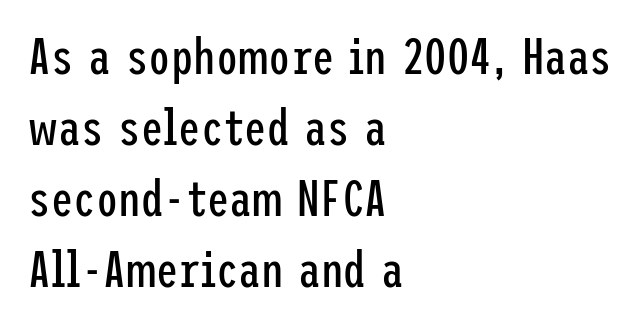
The image shows 50 px regular-weight, condensed sans-serif type, upright; set left-aligned, normal line spacing (1.42x), normal letter spacing, not underlined; low stroke contrast and a medium x-height.
